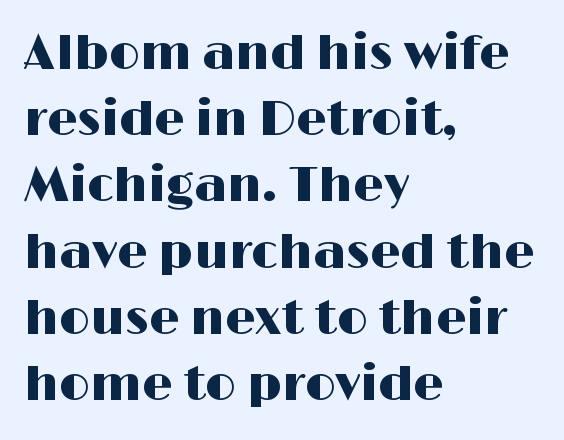
{"serif": "no", "italic": "no", "width": "wide", "stroke_contrast": "high", "x_height": "medium", "monospaced": "no", "underline": "no", "align": "left", "line_spacing": "normal", "line_spacing_ratio": 1.38, "letter_spacing": "normal", "letter_spacing_em": 0.0, "glyph_px": 48}
